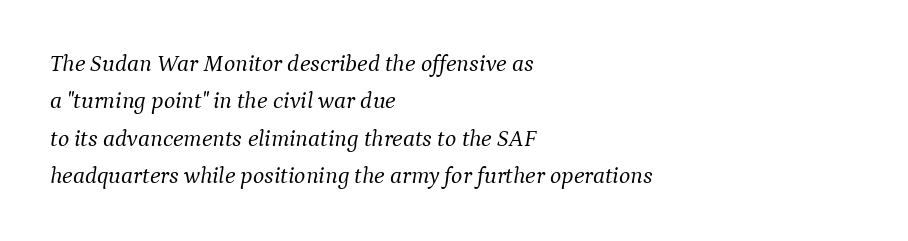
{"italic": "yes", "lean": "right", "slant_degrees": 9, "bold": "no", "underline": "no", "align": "left", "line_spacing": "normal", "line_spacing_ratio": 1.56, "letter_spacing": "normal", "letter_spacing_em": 0.0, "glyph_px": 24}
